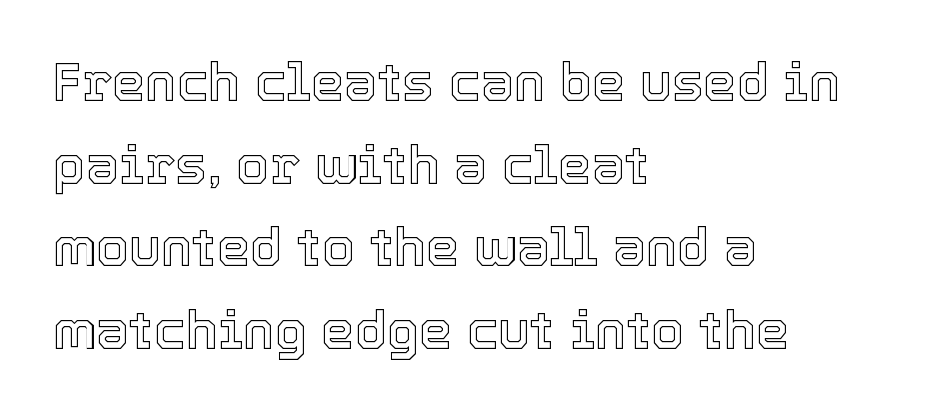
Line beginnings align vertically; line endings do not. Vertically, the passage feels balanced, rows spaced as you'd expect. You could call the tracking neutral — neither tight nor loose. The passage shown is typed in a proportional face where columns would drift.
